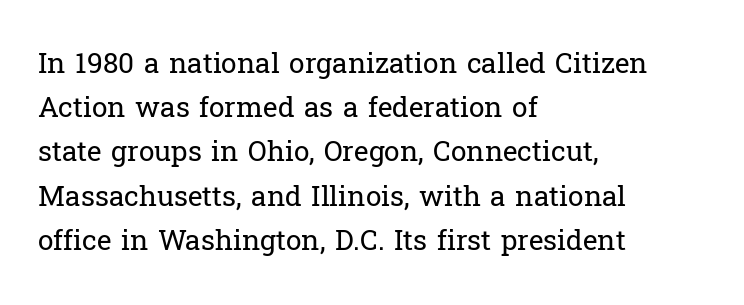
Italic? Not at all — the glyphs are vertical. Horizontally, the lines are justified to the leading edge only. No extra tracking has been applied to these lines. I'd call this a serif setting — the letters wear small feet.
